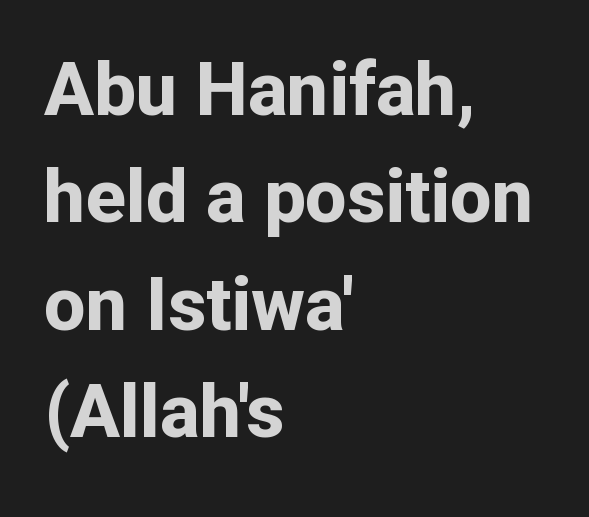
The leading is moderate, giving the passage an even texture. Is this a fixed-width face? No — the glyphs have proportional, varying widths. Here the glyphs are tracked normally, forming tight word shapes. Clear beneath every line of the passage.
